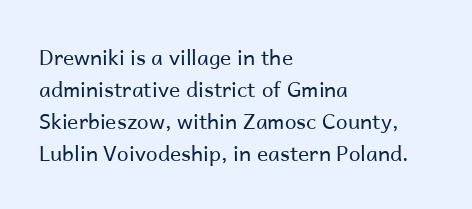
Vertical strokes here are truly vertical. The paragraph has a hard left edge and a soft right edge. The rendering uses a moderate line-height, typical for paragraphs. The cut favours lightness, reaching ordinary text weight at its darkest.
